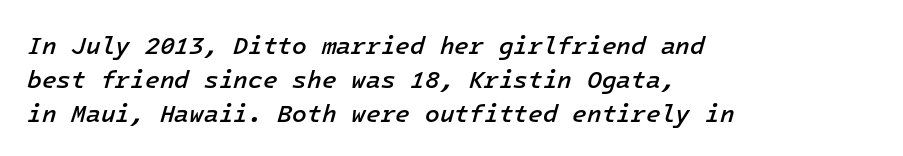
Is the block centered? No — it sits flush against the left margin. This rendering leaves character spacing at its baseline value. Weight: semibold (demi). This block has exactly the height ordinary leading produces. Underlining? Definitely not there. Style check: oblique.
